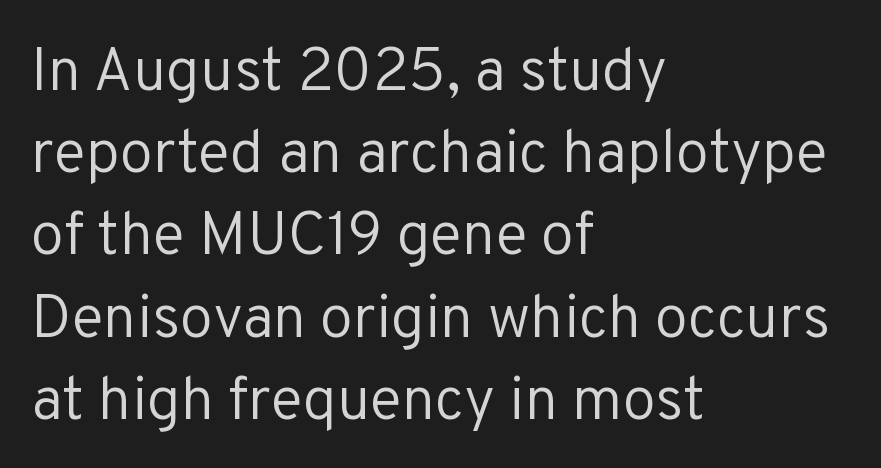
{"serif": "no", "italic": "no", "bold": "no", "weight": "regular", "width": "normal", "stroke_contrast": "low", "x_height": "medium", "monospaced": "no", "underline": "no", "align": "left", "line_spacing": "normal", "line_spacing_ratio": 1.37, "letter_spacing": "normal", "letter_spacing_em": 0.0, "glyph_px": 60}
